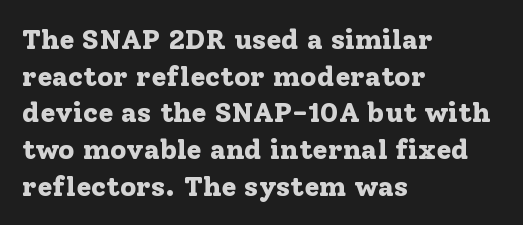
{"serif": "yes", "italic": "no", "bold": "yes", "weight": "bold", "width": "normal", "stroke_contrast": "low", "x_height": "medium", "monospaced": "no", "underline": "no", "align": "left", "line_spacing": "normal", "line_spacing_ratio": 1.31, "letter_spacing": "normal", "letter_spacing_em": 0.0, "glyph_px": 28}
